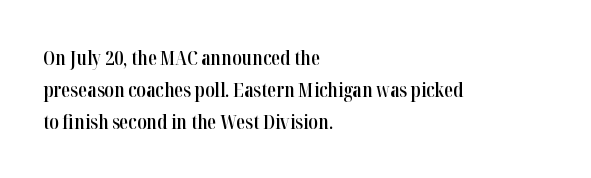
{"italic": "no", "bold": "semi", "underline": "no", "align": "left", "line_spacing": "normal", "line_spacing_ratio": 1.59, "letter_spacing": "normal", "letter_spacing_em": 0.0, "glyph_px": 20}
